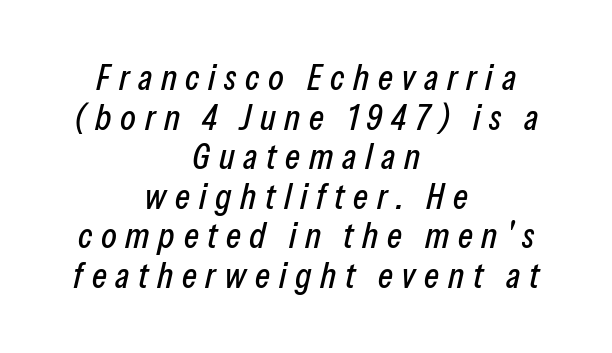
The passage shown stacks its lines with hardly any gap. There's an unmistakable incline to the writing here. The specimen omits any rule beneath the text block's lines. The paragraph has two soft edges and a firm central axis. The horizontal fit of the characters is loose and conspicuously gappy. A typesetter would call this proportional, since set widths differ per character.
